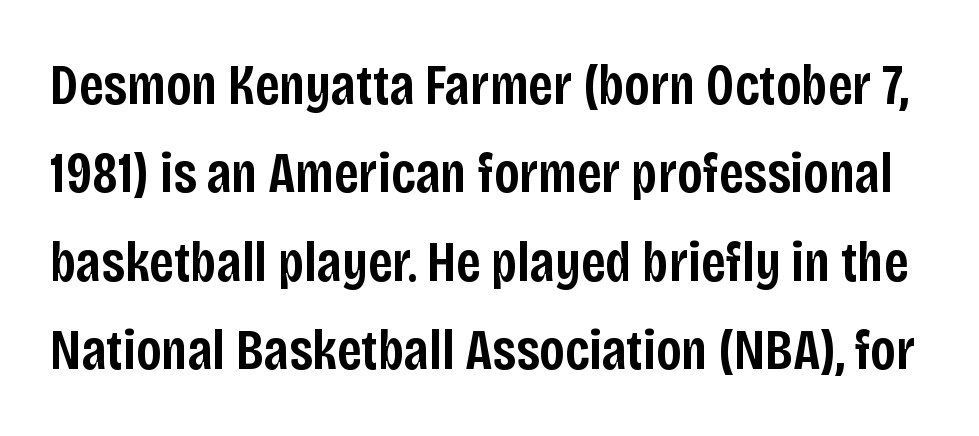
{"serif": "no", "italic": "no", "bold": "semi", "weight": "semibold", "width": "condensed", "stroke_contrast": "low", "x_height": "large", "monospaced": "no", "underline": "no", "line_spacing": "normal", "line_spacing_ratio": 1.55, "letter_spacing": "normal", "letter_spacing_em": 0.0, "glyph_px": 57}
